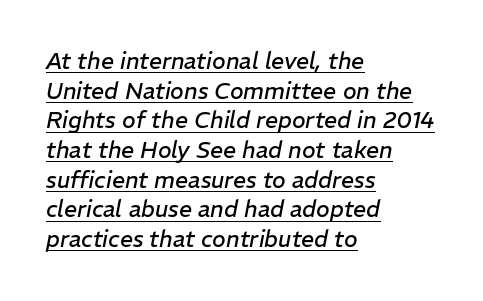
Q: Is the text bold? A: No.
Q: Is the text italic (slanted)? A: Yes, it leans right by about 11 degrees.
Q: Is the text underlined? A: Yes.
Q: How is the paragraph aligned? A: Left-aligned.
Q: Is the spacing between letters normal or unusually wide? A: Normal.
Q: Is the spacing between lines tight, normal or loose? A: Normal.
